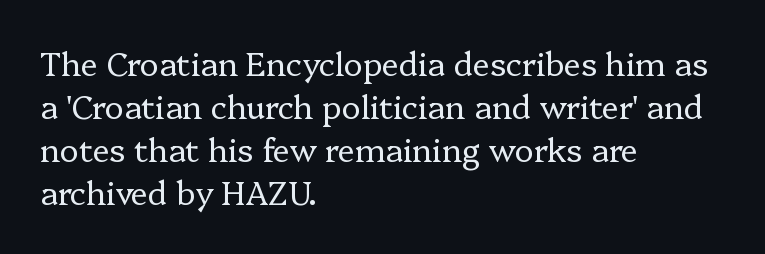
Q: Is the text bold? A: No.
Q: Is the text italic (slanted)? A: No, it is upright.
Q: Is the typeface a serif or a sans-serif typeface? A: Serif.
Q: Is the text underlined? A: No.
Q: How is the paragraph aligned? A: Left-aligned.
Q: Is the spacing between letters normal or unusually wide? A: Normal.
Q: Is the spacing between lines tight, normal or loose? A: Normal.
Q: Width (condensed, normal, or wide)? A: Normal.
Q: Stroke contrast? A: Low.
Q: x-height? A: Medium.
Q: Monospaced? A: No.
